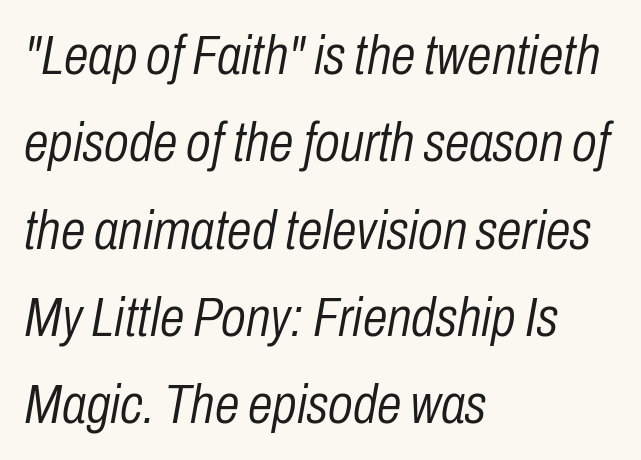
{"italic": "yes", "lean": "right", "slant_degrees": 10, "bold": "no", "weight": "light", "width": "condensed", "stroke_contrast": "low", "x_height": "medium", "monospaced": "no", "underline": "no", "align": "left", "line_spacing": "normal", "line_spacing_ratio": 1.56, "letter_spacing": "normal", "letter_spacing_em": 0.0, "glyph_px": 56}
